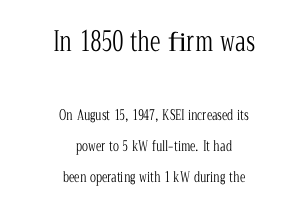
The image shows 27 px text type, upright; set centered, loose line spacing (2.22x), normal letter spacing, not underlined; the first (top) block is 1.93x larger.
